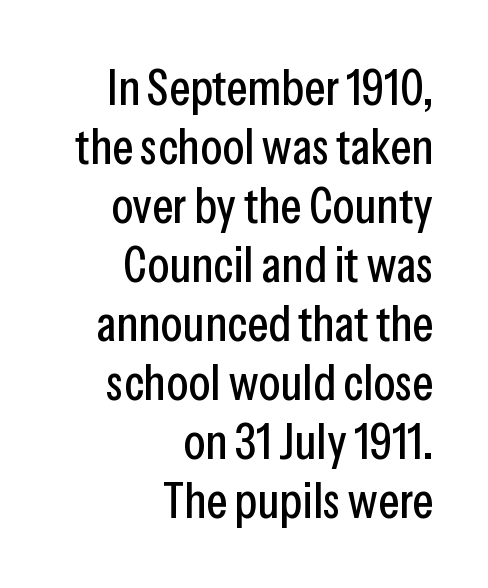
Decoration check: the copy has no underline. The rendering keeps characters at their native spacing. The type family on display is of the sans-serif kind. This sample has the flowing, uneven cadence of proportional lettering. Rendered with straight, roman letterforms. Where is the straight margin? On the right.
